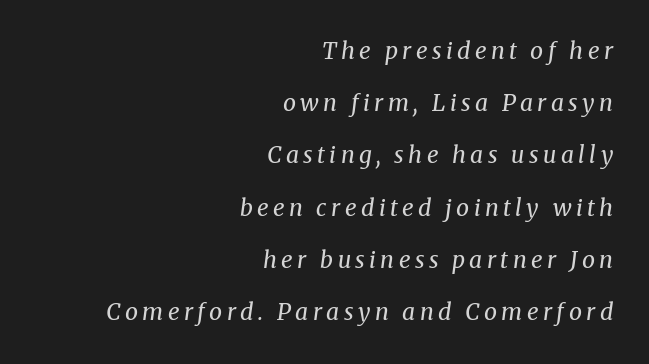
Q: Is the text bold? A: No.
Q: Is the text italic (slanted)? A: Yes, it leans right by about 8 degrees.
Q: Is the text underlined? A: No.
Q: How is the paragraph aligned? A: Right-aligned.
Q: Is the spacing between lines tight, normal or loose? A: Loose.
